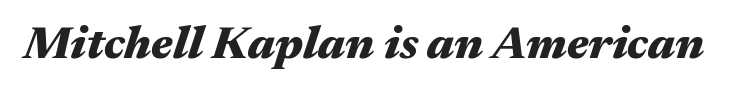
The image shows 46 px heavy, wide type, italic (leaning right); set normal letter spacing, not underlined; medium stroke contrast and a medium x-height.
